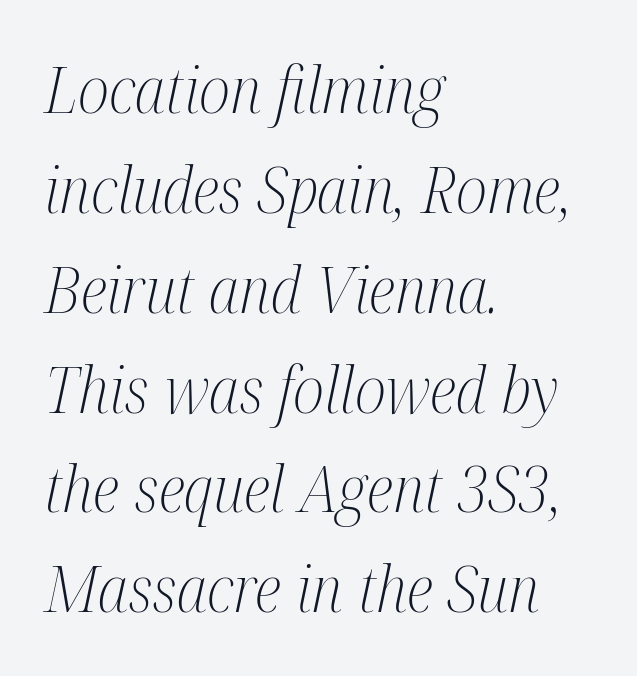
Q: Is the text bold? A: No.
Q: Is the text italic (slanted)? A: Yes, it leans right by about 12 degrees.
Q: Is the typeface a serif or a sans-serif typeface? A: Serif.
Q: Is the text underlined? A: No.
Q: How is the paragraph aligned? A: Left-aligned.
Q: Is the spacing between letters normal or unusually wide? A: Normal.
Q: Is the spacing between lines tight, normal or loose? A: Normal.
Q: Width (condensed, normal, or wide)? A: Condensed.
Q: Stroke contrast? A: Medium.
Q: x-height? A: Medium.
Q: Monospaced? A: No.
